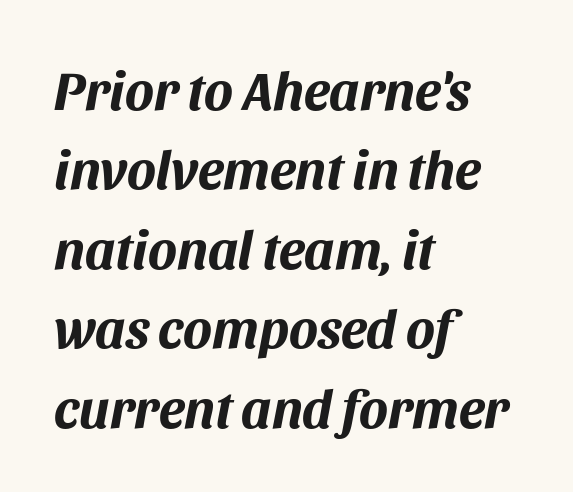
Visually the block forms a straight wall on the left and a jagged coastline on the right. You could not count columns in this text — the font is proportionally spaced. The rendering uses a moderate line-height, typical for paragraphs. Honestly, the letter spacing is just normal — you wouldn't notice it.
